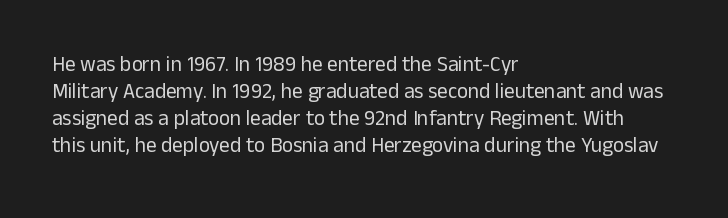
The passage shown is not underscored anywhere. Summary of vertical rhythm: regular, with standard interline spacing. The rag falls on the right side of this text block. Notice how the stems are strictly vertical — no italics here. Vertical stems look standard width or narrower in stroke.
